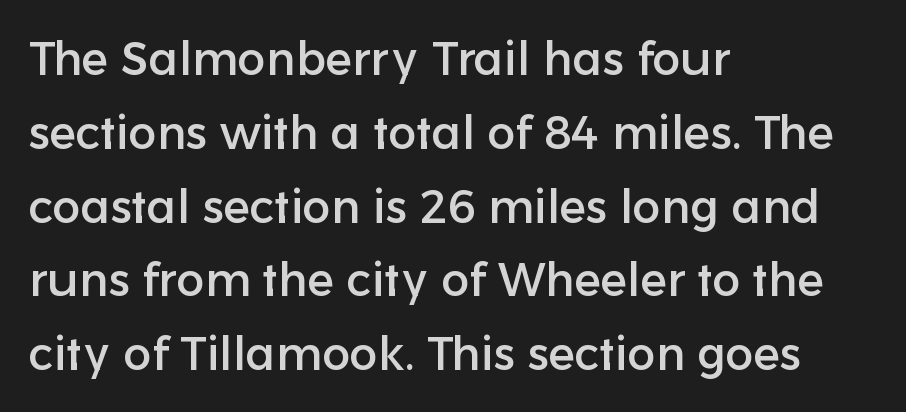
Q: Is the text italic (slanted)? A: No, it is upright.
Q: Is the typeface a serif or a sans-serif typeface? A: Sans-serif.
Q: Is the text underlined? A: No.
Q: How is the paragraph aligned? A: Left-aligned.
Q: Is the spacing between letters normal or unusually wide? A: Normal.
Q: Is the spacing between lines tight, normal or loose? A: Normal.
Q: Width (condensed, normal, or wide)? A: Normal.
Q: Stroke contrast? A: Low.
Q: x-height? A: Medium.
Q: Monospaced? A: No.
